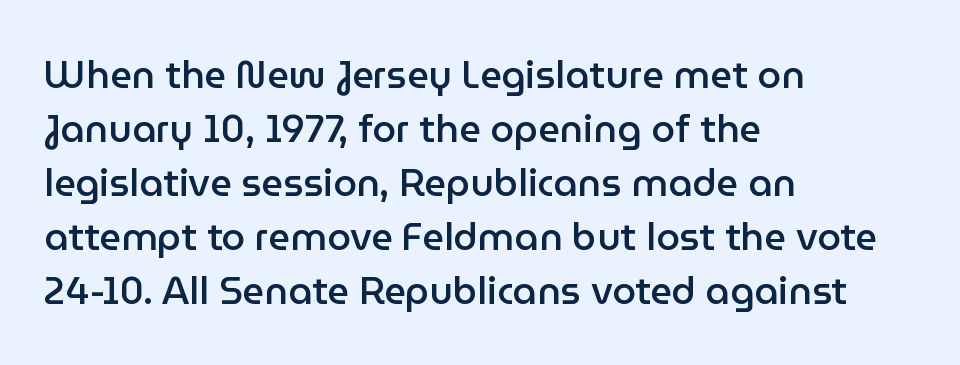
Q: Is the text bold? A: Semi-bold.
Q: Is the text italic (slanted)? A: No, it is upright.
Q: Is the typeface a serif or a sans-serif typeface? A: Sans-serif.
Q: Is the text underlined? A: No.
Q: How is the paragraph aligned? A: Left-aligned.
Q: Is the spacing between letters normal or unusually wide? A: Normal.
Q: Is the spacing between lines tight, normal or loose? A: Normal.
Q: Width (condensed, normal, or wide)? A: Normal.
Q: Stroke contrast? A: Low.
Q: x-height? A: Medium.
Q: Monospaced? A: No.
